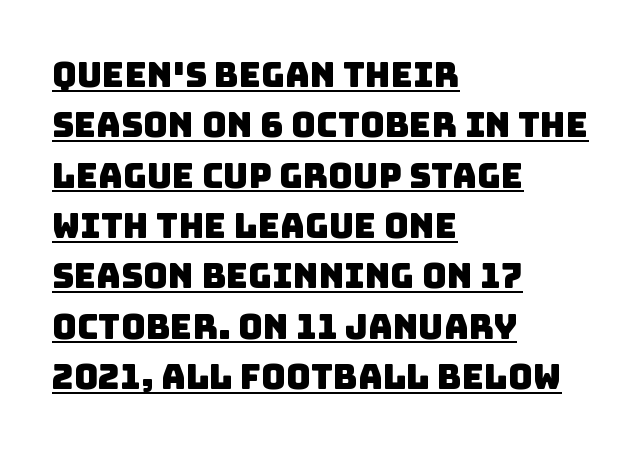
Q: Is the typeface a serif or a sans-serif typeface? A: Sans-serif.
Q: Is the text underlined? A: Yes.
Q: How is the paragraph aligned? A: Left-aligned.
Q: Is the spacing between letters normal or unusually wide? A: Normal.
Q: Is the spacing between lines tight, normal or loose? A: Normal.
Q: Width (condensed, normal, or wide)? A: Normal.
Q: Stroke contrast? A: Low.
Q: x-height? A: Large.
Q: Monospaced? A: No.
